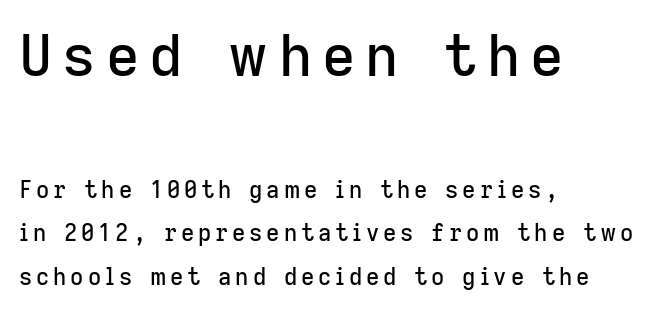
The image shows 58 px sans-serif type, upright; set left-aligned, line spacing 1.89x, not underlined; the first (top) block is 2.52x larger; low stroke contrast and a medium x-height.
